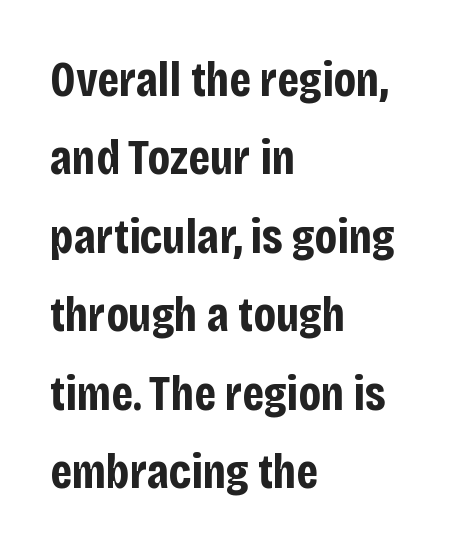
Q: Is the text bold? A: Yes.
Q: Is the text italic (slanted)? A: No, it is upright.
Q: Is the typeface a serif or a sans-serif typeface? A: Sans-serif.
Q: Is the text underlined? A: No.
Q: How is the paragraph aligned? A: Left-aligned.
Q: Is the spacing between letters normal or unusually wide? A: Normal.
Q: Is the spacing between lines tight, normal or loose? A: Normal.
Q: Width (condensed, normal, or wide)? A: Condensed.
Q: Stroke contrast? A: Low.
Q: x-height? A: Large.
Q: Monospaced? A: No.
